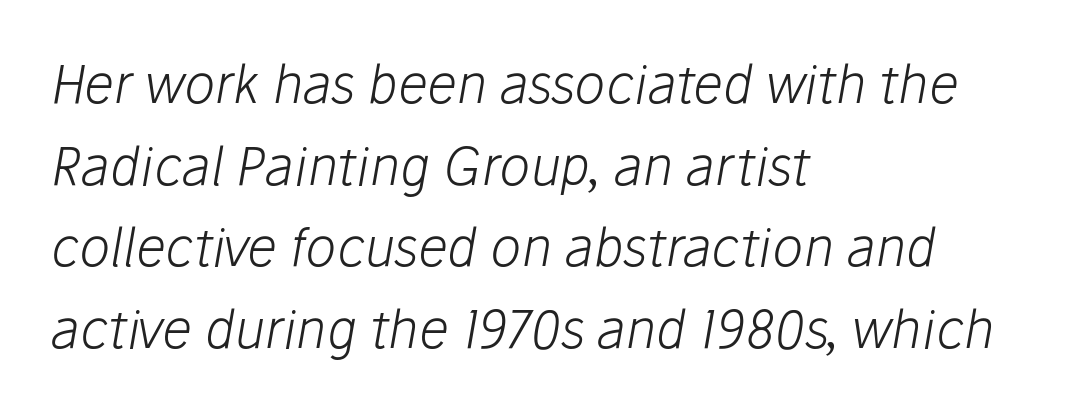
{"italic": "yes", "lean": "right", "slant_degrees": 10, "bold": "no", "weight": "light", "width": "normal", "stroke_contrast": "low", "x_height": "medium", "monospaced": "no", "underline": "no", "align": "left", "line_spacing": "normal", "line_spacing_ratio": 1.57, "letter_spacing": "normal", "letter_spacing_em": 0.0, "glyph_px": 52}
